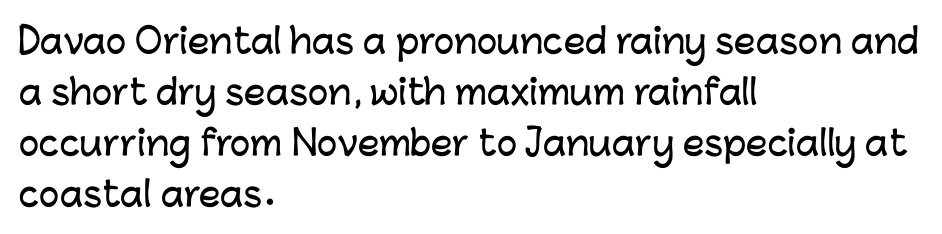
The image shows 34 px sans-serif type, upright; set left-aligned, normal line spacing (1.5x), normal letter spacing, not underlined; low stroke contrast and a medium x-height.
